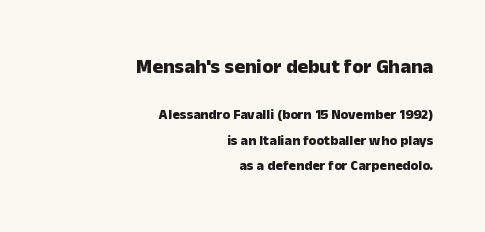
{"italic": "no", "bold": "yes", "underline": "no", "align": "right", "line_spacing_ratio": 1.81, "letter_spacing": "normal", "letter_spacing_em": 0.0, "larger_block": "first", "size_ratio": 1.43, "glyph_px": 20}
